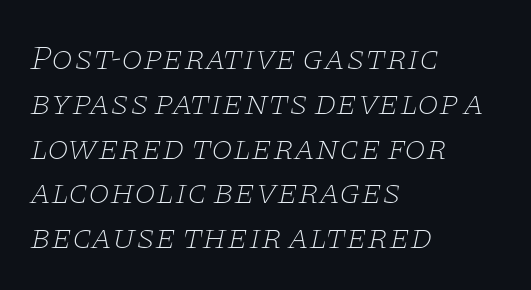
{"serif": "yes", "italic": "yes", "lean": "right", "slant_degrees": 11, "bold": "no", "weight": "thin", "width": "wide", "stroke_contrast": "low", "x_height": "large", "monospaced": "no", "underline": "no", "align": "left", "line_spacing": "normal", "line_spacing_ratio": 1.28, "letter_spacing": "normal", "letter_spacing_em": 0.0, "glyph_px": 35}
